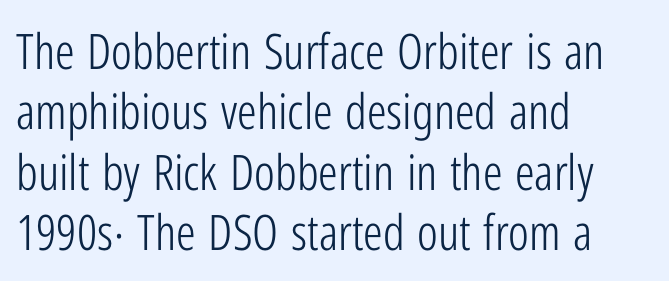
Q: Is the text bold? A: No.
Q: Is the text italic (slanted)? A: No, it is upright.
Q: Is the typeface a serif or a sans-serif typeface? A: Sans-serif.
Q: Is the text underlined? A: No.
Q: How is the paragraph aligned? A: Left-aligned.
Q: Is the spacing between letters normal or unusually wide? A: Normal.
Q: Width (condensed, normal, or wide)? A: Condensed.
Q: Stroke contrast? A: Low.
Q: x-height? A: Medium.
Q: Monospaced? A: No.
